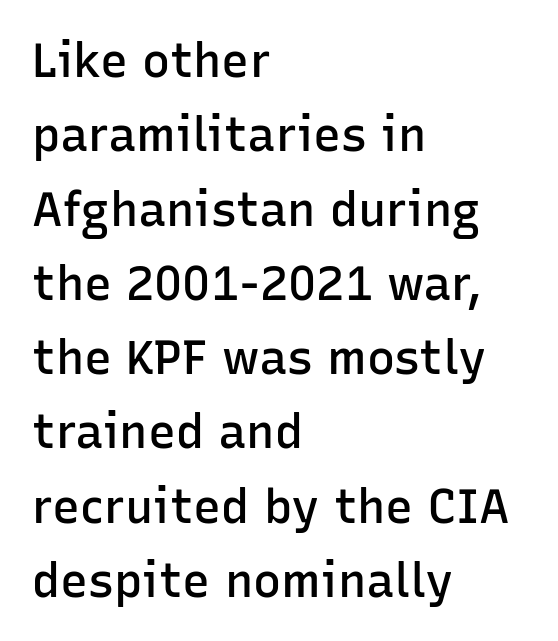
The image shows 47 px semibold sans-serif type, upright; set left-aligned, normal line spacing (1.58x), normal letter spacing, not underlined; low stroke contrast and a medium x-height.
